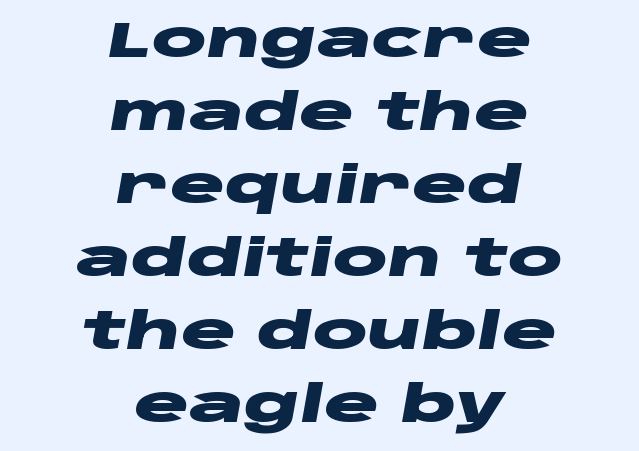
The image shows 51 px heavy, wide type, italic (leaning right); set centered, normal line spacing (1.43x), normal letter spacing, not underlined; low stroke contrast and a large x-height.
